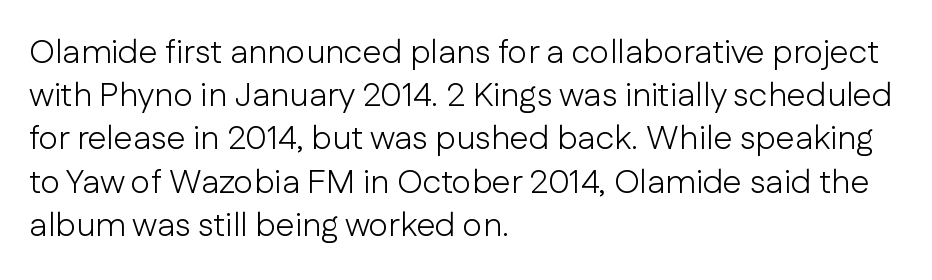
You could call the tracking neutral — neither tight nor loose. Classification — sans serif. Whoever set this chose a conventional vertical rhythm. The baseline area is clear. The letters advance in unequal steps, a hallmark of proportional type.
